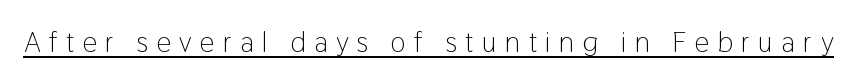
{"serif": "no", "italic": "no", "bold": "no", "weight": "light", "width": "condensed", "stroke_contrast": "low", "x_height": "medium", "monospaced": "no", "underline": "yes", "letter_spacing": "wide", "letter_spacing_em": 0.29, "glyph_px": 29}
